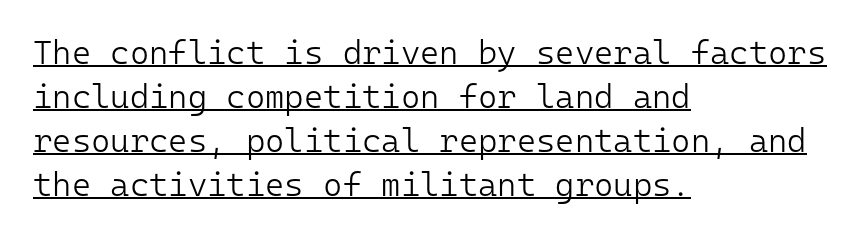
The image shows 33 px light sans-serif type, upright, monospaced; set left-aligned, normal line spacing (1.33x), normal letter spacing, underlined; low stroke contrast and a medium x-height.
